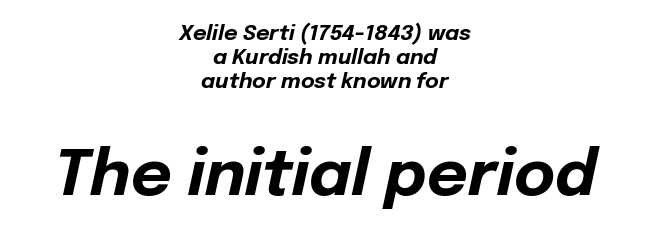
{"italic": "yes", "lean": "right", "slant_degrees": 12, "bold": "yes", "weight": "bold", "width": "normal", "stroke_contrast": "low", "x_height": "medium", "monospaced": "no", "underline": "no", "align": "center", "line_spacing": "tight", "line_spacing_ratio": 1.14, "letter_spacing": "normal", "letter_spacing_em": 0.0, "larger_block": "second", "size_ratio": 3.0, "glyph_px": 63}
